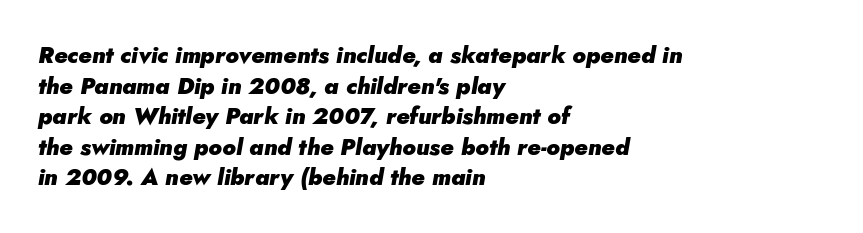
The image shows 23 px bold type, italic (leaning right); set left-aligned, normal line spacing (1.33x), normal letter spacing, not underlined.
